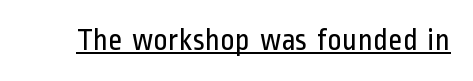
The image shows 31 px regular-weight, condensed sans-serif type, upright; set normal letter spacing, underlined; low stroke contrast and a medium x-height.
